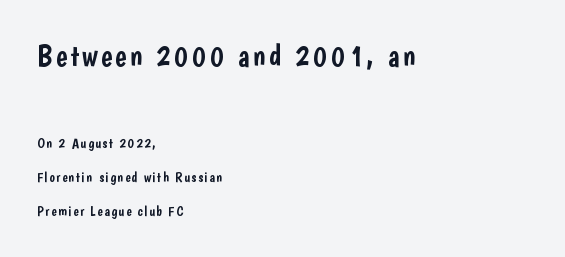
{"serif": "no", "italic": "no", "width": "condensed", "stroke_contrast": "low", "x_height": "medium", "monospaced": "no", "underline": "no", "align": "left", "line_spacing": "loose", "line_spacing_ratio": 2.43, "larger_block": "first", "size_ratio": 2.14, "glyph_px": 30}
